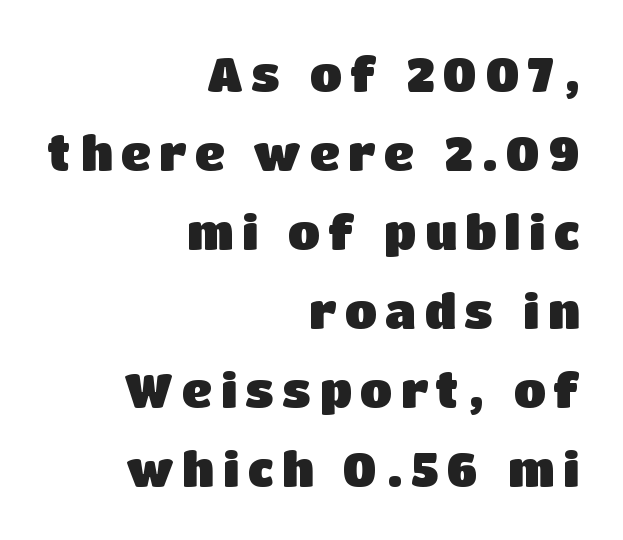
{"serif": "no", "italic": "no", "bold": "yes", "weight": "heavy", "width": "normal", "stroke_contrast": "low", "x_height": "large", "monospaced": "no", "underline": "no", "align": "right", "line_spacing": "normal", "line_spacing_ratio": 1.68, "glyph_px": 47}
